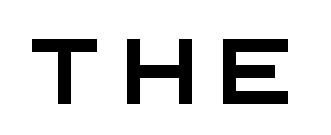
{"serif": "no", "width": "wide", "stroke_contrast": "medium", "x_height": "large", "monospaced": "yes", "underline": "no", "letter_spacing": "wide", "letter_spacing_em": 0.27, "glyph_px": 65}
